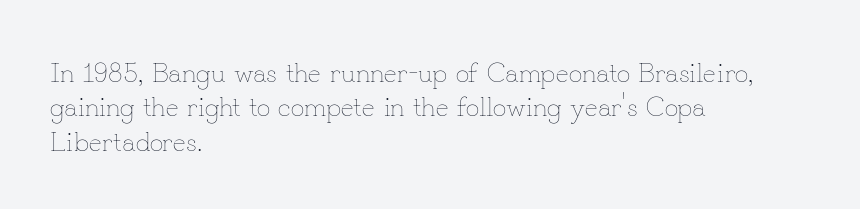
The letterforms sit at book weight or below. Honestly, the letter spacing is just normal — you wouldn't notice it. The type sits square on the baseline with zero lean. Unmarked baselines from the first word to the last. The text block is weighted toward the left margin, trailing off unevenly rightward. The designer left line spacing at the default.
